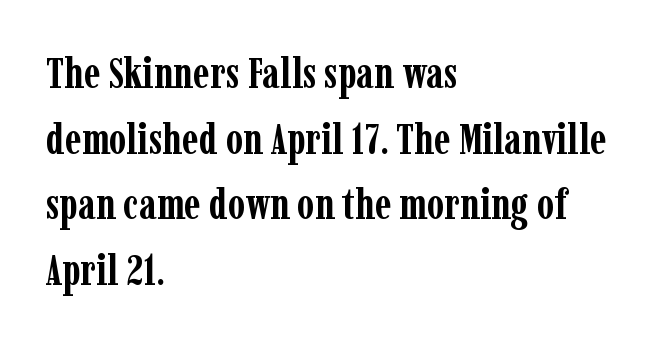
Horizontal bands of white between lines are of average thickness. If you drew a line through each stem, it would be perfectly vertical. Letters rest on an invisible, unmarked baseline. Do the characters align in a grid? No, the font is proportional. This rendering uses left alignment, leaving the right contour irregular. The rendering keeps characters at their native spacing.
